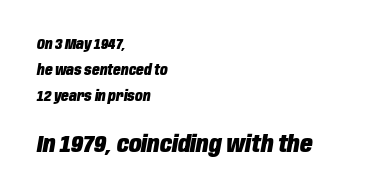
As a designer I'd log this as weight 700, bold. The glyphs are unaccompanied by any horizontal stroke below them. The lines in this sample share a left origin and differ only in where they stop. The specimen reads as italic at a glance. Tracking value appears to be zero — textbook default spacing.
